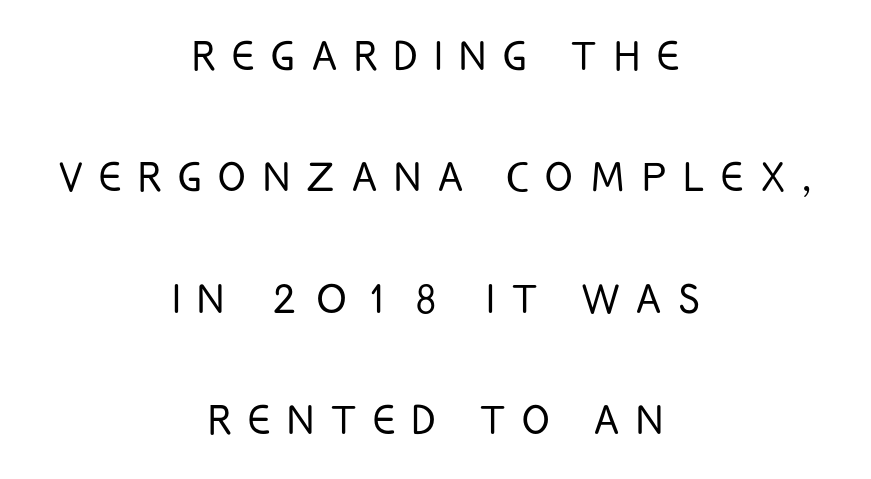
The image shows 51 px light, condensed sans-serif type, upright; set centered, loose line spacing (2.38x), unusually wide letter spacing (+0.33 em), not underlined; low stroke contrast and a large x-height.
